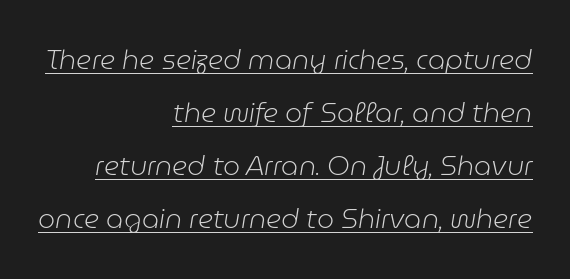
Q: Is the text bold? A: No.
Q: Is the text italic (slanted)? A: Yes, it leans right by about 9 degrees.
Q: Is the text underlined? A: Yes.
Q: How is the paragraph aligned? A: Right-aligned.
Q: Is the spacing between letters normal or unusually wide? A: Normal.
Q: Is the spacing between lines tight, normal or loose? A: Loose.
